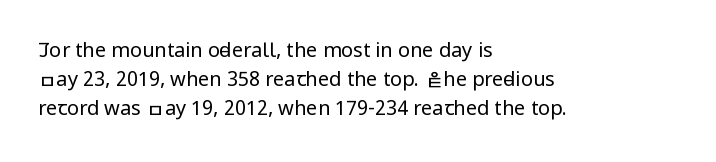
Q: Is the text bold? A: No.
Q: Is the text italic (slanted)? A: No, it is upright.
Q: Is the text underlined? A: No.
Q: How is the paragraph aligned? A: Left-aligned.
Q: Is the spacing between letters normal or unusually wide? A: Normal.
Q: Is the spacing between lines tight, normal or loose? A: Normal.
